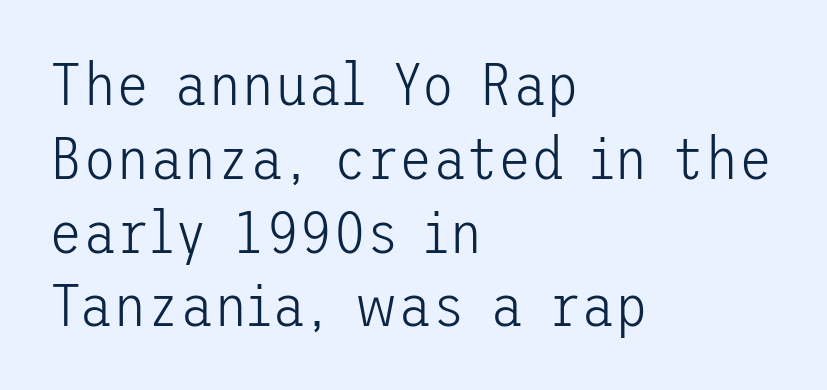
Q: Is the text bold? A: No.
Q: Is the text italic (slanted)? A: No, it is upright.
Q: Is the typeface a serif or a sans-serif typeface? A: Sans-serif.
Q: Is the text underlined? A: No.
Q: How is the paragraph aligned? A: Left-aligned.
Q: Is the spacing between letters normal or unusually wide? A: Normal.
Q: Width (condensed, normal, or wide)? A: Normal.
Q: Stroke contrast? A: Low.
Q: x-height? A: Medium.
